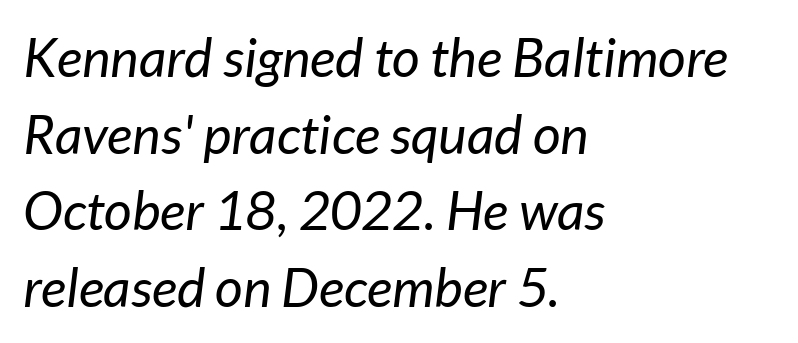
{"italic": "yes", "lean": "right", "slant_degrees": 7, "bold": "no", "weight": "regular", "width": "normal", "stroke_contrast": "low", "x_height": "medium", "monospaced": "no", "underline": "no", "align": "left", "line_spacing": "normal", "line_spacing_ratio": 1.42, "letter_spacing": "normal", "letter_spacing_em": 0.0, "glyph_px": 54}
